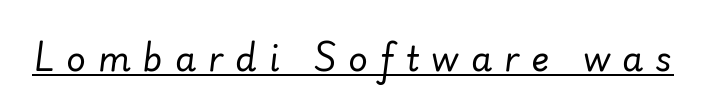
Q: Is the text bold? A: No.
Q: Is the text italic (slanted)? A: Yes, it leans right by about 7 degrees.
Q: Is the text underlined? A: Yes.
Q: Is the spacing between letters normal or unusually wide? A: Unusually wide.
Q: Width (condensed, normal, or wide)? A: Normal.
Q: Stroke contrast? A: Low.
Q: x-height? A: Small.
Q: Monospaced? A: No.
